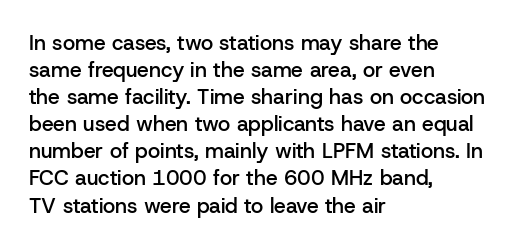
Q: Is the text bold? A: Semi-bold.
Q: Is the text italic (slanted)? A: No, it is upright.
Q: Is the text underlined? A: No.
Q: How is the paragraph aligned? A: Left-aligned.
Q: Is the spacing between letters normal or unusually wide? A: Normal.
Q: Is the spacing between lines tight, normal or loose? A: Normal.
